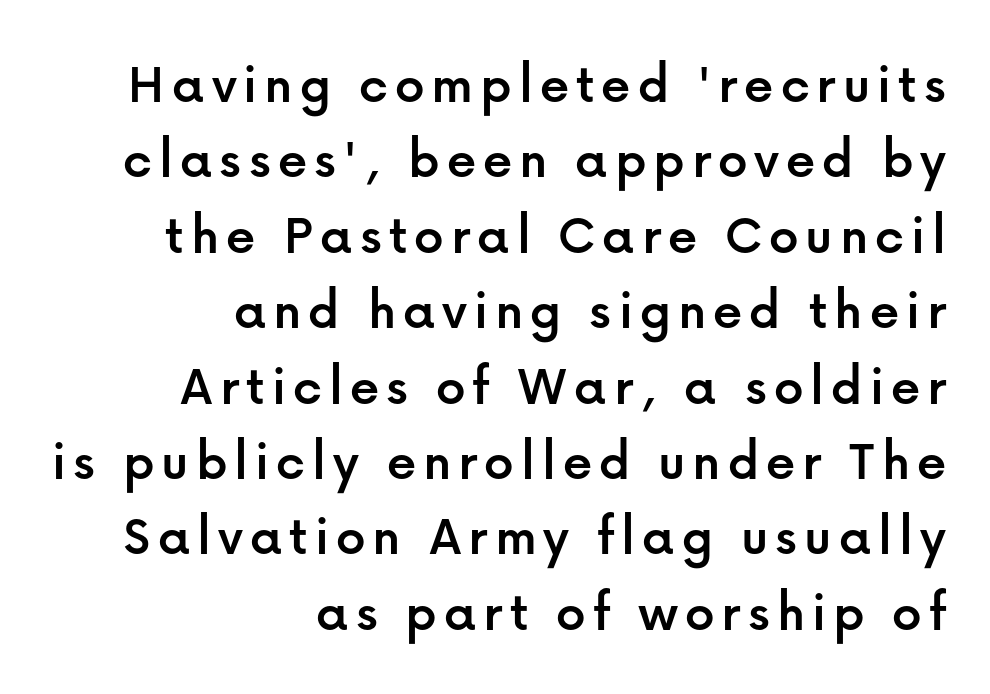
Q: Is the text italic (slanted)? A: No, it is upright.
Q: Is the typeface a serif or a sans-serif typeface? A: Sans-serif.
Q: Is the text underlined? A: No.
Q: How is the paragraph aligned? A: Right-aligned.
Q: Is the spacing between lines tight, normal or loose? A: Normal.
Q: Width (condensed, normal, or wide)? A: Normal.
Q: Stroke contrast? A: Low.
Q: x-height? A: Medium.
Q: Monospaced? A: No.
